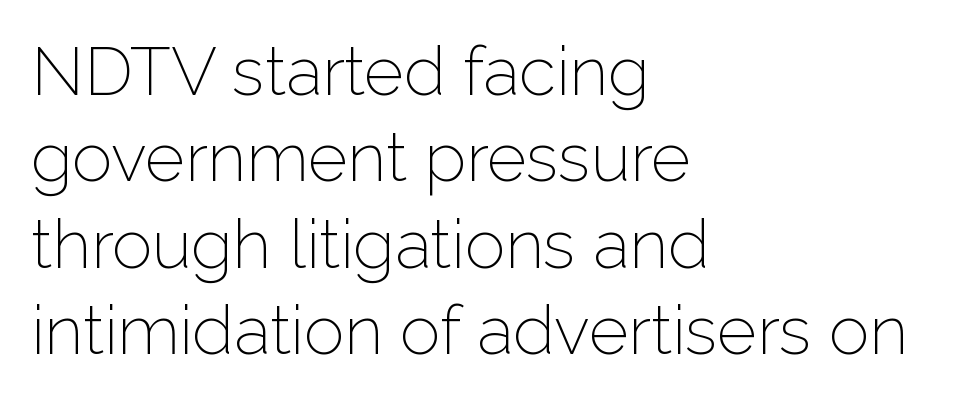
The image shows 68 px light sans-serif type, upright; set left-aligned, normal line spacing (1.27x), normal letter spacing, not underlined; low stroke contrast and a medium x-height.
